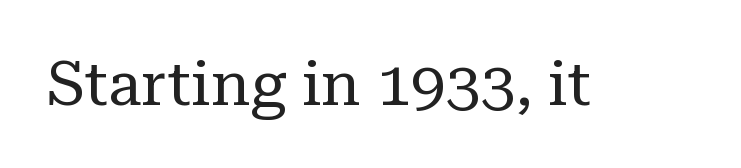
The image shows 62 px regular-weight serif type, upright; set normal letter spacing, not underlined; low stroke contrast and a medium x-height.
